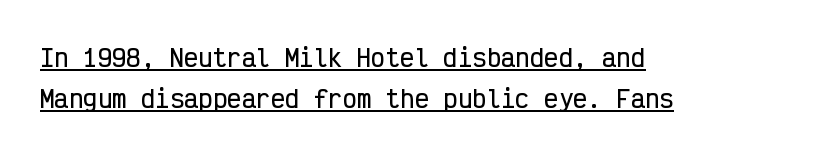
Q: Is the text italic (slanted)? A: No, it is upright.
Q: Is the text underlined? A: Yes.
Q: How is the paragraph aligned? A: Left-aligned.
Q: Is the spacing between letters normal or unusually wide? A: Normal.
Q: Is the spacing between lines tight, normal or loose? A: Normal.
